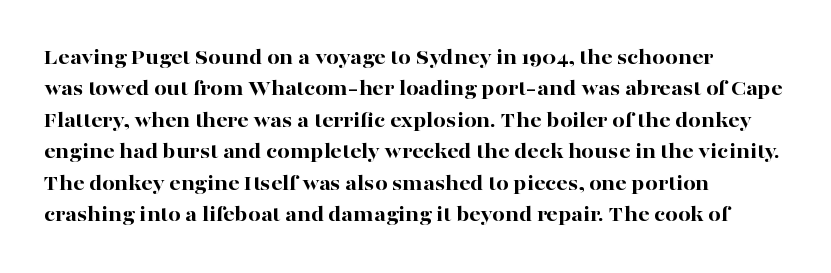
Q: Is the text bold? A: Yes.
Q: Is the text italic (slanted)? A: No, it is upright.
Q: Is the text underlined? A: No.
Q: How is the paragraph aligned? A: Left-aligned.
Q: Is the spacing between letters normal or unusually wide? A: Normal.
Q: Is the spacing between lines tight, normal or loose? A: Normal.
